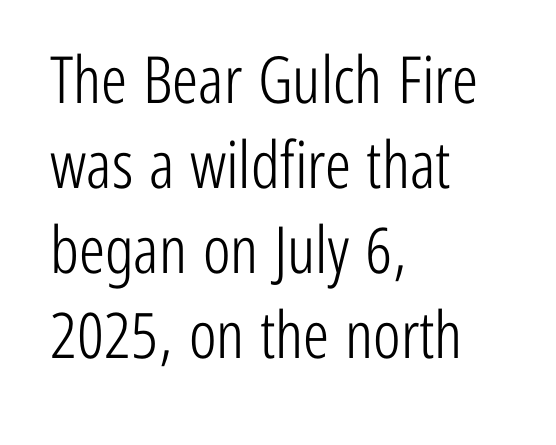
{"serif": "no", "italic": "no", "bold": "no", "weight": "light", "width": "condensed", "stroke_contrast": "low", "x_height": "medium", "monospaced": "no", "underline": "no", "align": "left", "line_spacing": "normal", "line_spacing_ratio": 1.31, "letter_spacing": "normal", "letter_spacing_em": 0.0, "glyph_px": 65}
